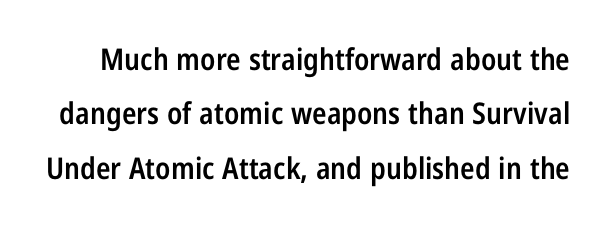
The image shows 30 px semibold, condensed sans-serif type, upright; set line spacing 1.81x, normal letter spacing, not underlined; low stroke contrast and a medium x-height.
